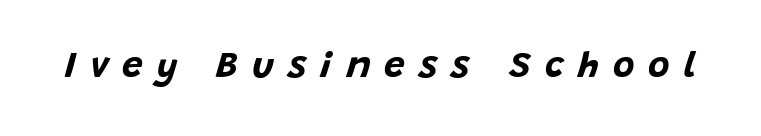
{"italic": "yes", "lean": "right", "slant_degrees": 15, "bold": "yes", "weight": "bold", "width": "normal", "stroke_contrast": "low", "x_height": "large", "monospaced": "no", "underline": "no", "letter_spacing": "wide", "letter_spacing_em": 0.38, "glyph_px": 37}
